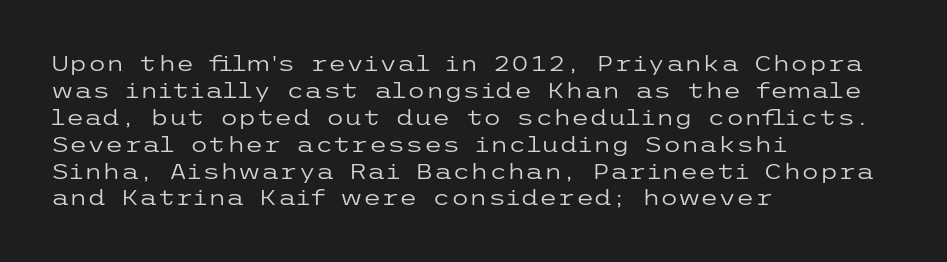
The image shows 21 px text type, upright; set left-aligned, normal line spacing (1.28x), normal letter spacing, not underlined.
